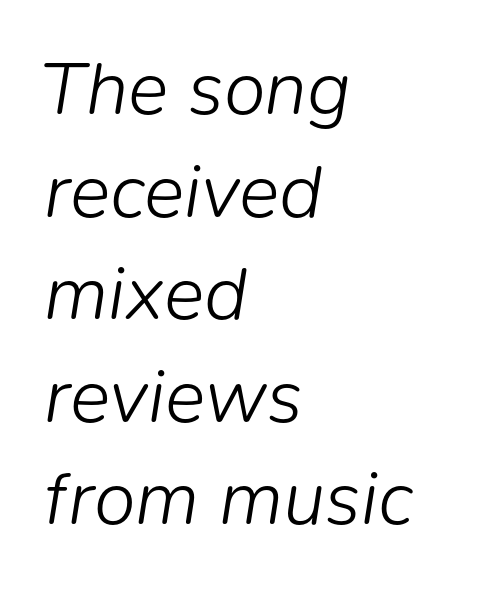
The image shows 76 px light type, italic (leaning right); set left-aligned, normal line spacing (1.35x), normal letter spacing, not underlined; low stroke contrast and a medium x-height.
